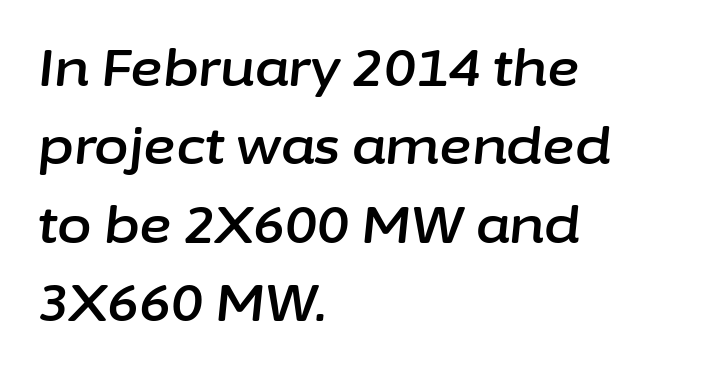
{"italic": "yes", "lean": "right", "slant_degrees": 6, "width": "normal", "stroke_contrast": "low", "x_height": "medium", "monospaced": "no", "underline": "no", "align": "left", "line_spacing": "normal", "line_spacing_ratio": 1.57, "letter_spacing": "normal", "letter_spacing_em": 0.0, "glyph_px": 50}
